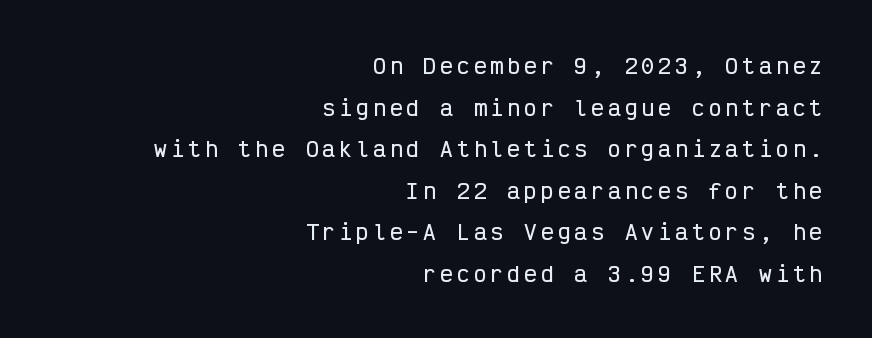
{"italic": "no", "underline": "no", "align": "right", "line_spacing": "loose", "line_spacing_ratio": 1.98, "letter_spacing": "wide", "letter_spacing_em": 0.2, "glyph_px": 21}
